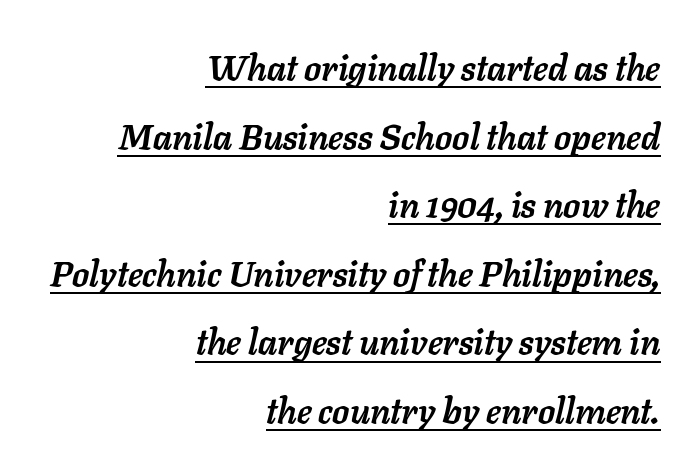
The image shows 35 px semibold type, italic (leaning right); set right-aligned, loose line spacing (1.96x), normal letter spacing, underlined; low stroke contrast and a medium x-height.
